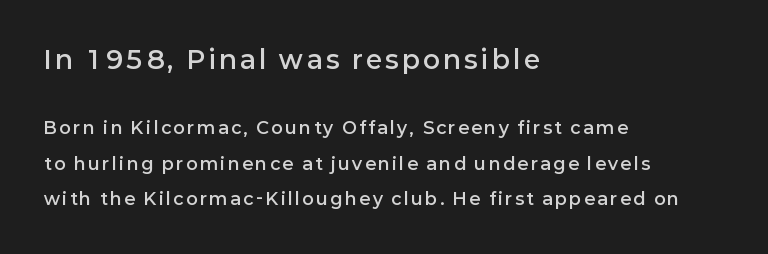
{"italic": "no", "bold": "semi", "underline": "no", "align": "left", "line_spacing": "loose", "line_spacing_ratio": 2.11, "larger_block": "first", "size_ratio": 1.47, "glyph_px": 25}
